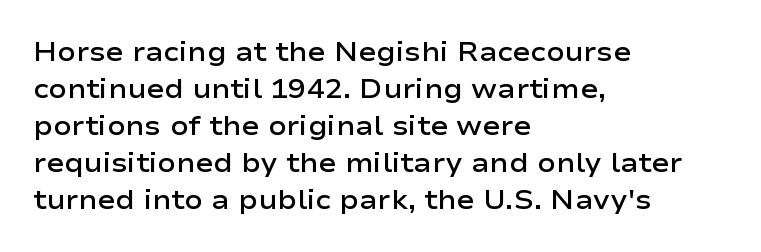
The image shows 27 px text type, upright; set left-aligned, normal line spacing (1.37x), normal letter spacing, not underlined.
